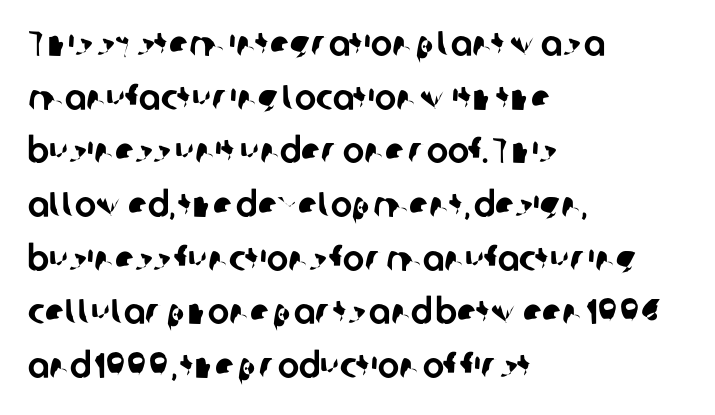
{"serif": "no", "width": "normal", "stroke_contrast": "low", "x_height": "medium", "monospaced": "no", "underline": "no", "align": "left", "line_spacing": "normal", "line_spacing_ratio": 1.49, "letter_spacing": "normal", "letter_spacing_em": 0.0, "glyph_px": 36}
